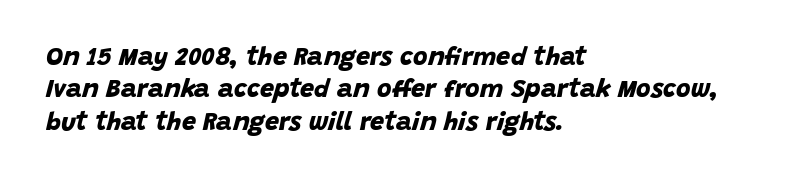
Q: Is the text bold? A: Yes.
Q: Is the text underlined? A: No.
Q: How is the paragraph aligned? A: Left-aligned.
Q: Is the spacing between letters normal or unusually wide? A: Normal.
Q: Is the spacing between lines tight, normal or loose? A: Normal.
